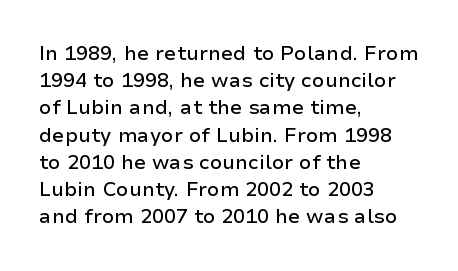
Q: Is the text italic (slanted)? A: No, it is upright.
Q: Is the text underlined? A: No.
Q: How is the paragraph aligned? A: Left-aligned.
Q: Is the spacing between letters normal or unusually wide? A: Normal.
Q: Is the spacing between lines tight, normal or loose? A: Normal.
